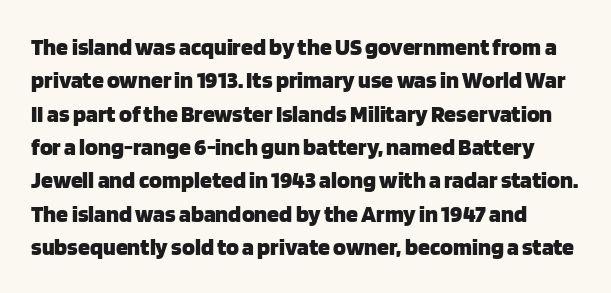
Nobody touched the tracking dial on this one. Heavy, bold letterforms. The passage shown stacks its lines at a standard gap. Italic: no, the glyphs are upright roman. The baseline area is clear.
